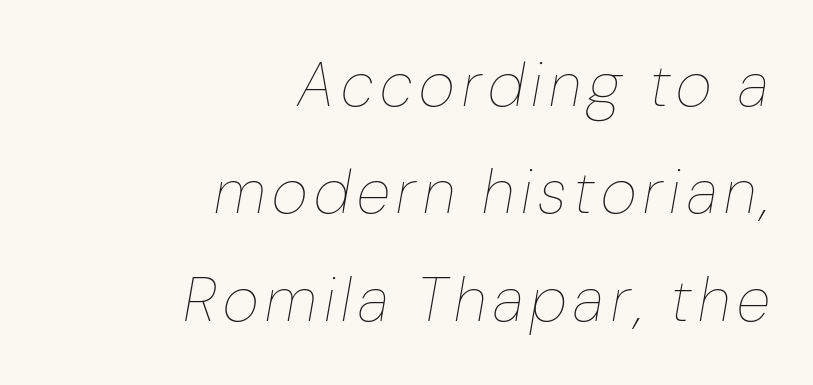
Unbolded letterforms with no extra heft. It's the slanting kind of type. Do the characters align in a grid? No, the font is proportional. Anything drawn beneath the words? Only blank space.
